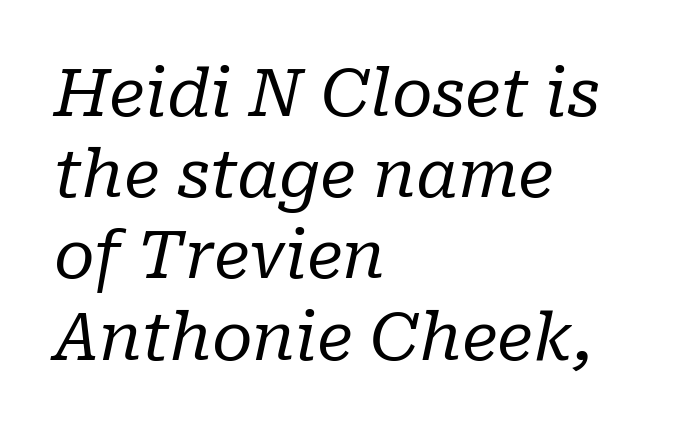
The image shows 66 px regular-weight serif type, italic (leaning right); set left-aligned, line spacing 1.23x, normal letter spacing, not underlined; low stroke contrast and a medium x-height.
